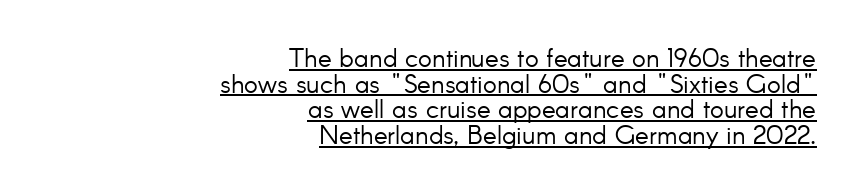
Q: Is the text bold? A: No.
Q: Is the text italic (slanted)? A: No, it is upright.
Q: Is the text underlined? A: Yes.
Q: How is the paragraph aligned? A: Right-aligned.
Q: Is the spacing between letters normal or unusually wide? A: Normal.
Q: Is the spacing between lines tight, normal or loose? A: Tight.
